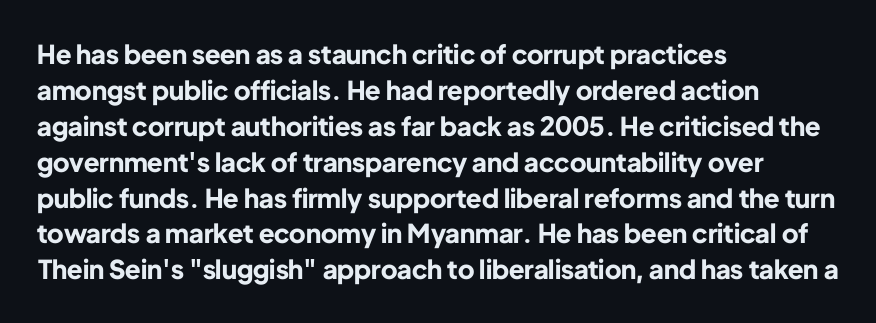
The image shows 26 px bold type, upright; set left-aligned, normal line spacing (1.38x), normal letter spacing, not underlined.
